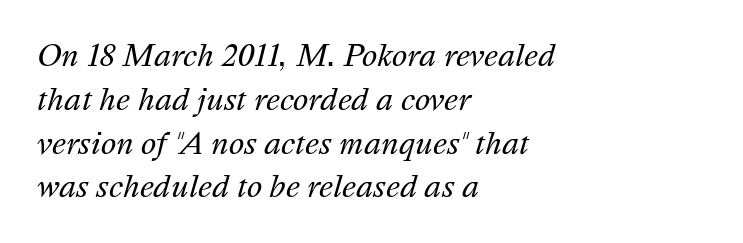
Q: Is the text bold? A: No.
Q: Is the text italic (slanted)? A: Yes, it leans right by about 16 degrees.
Q: Is the text underlined? A: No.
Q: How is the paragraph aligned? A: Left-aligned.
Q: Is the spacing between letters normal or unusually wide? A: Normal.
Q: Is the spacing between lines tight, normal or loose? A: Normal.
Q: Width (condensed, normal, or wide)? A: Normal.
Q: Stroke contrast? A: Medium.
Q: x-height? A: Medium.
Q: Monospaced? A: No.
